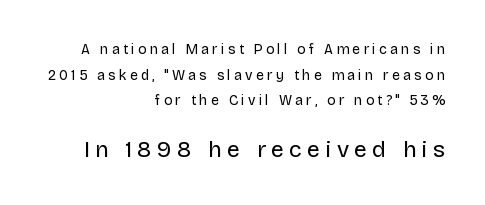
{"italic": "no", "bold": "no", "underline": "no", "align": "right", "line_spacing_ratio": 1.83, "letter_spacing": "wide", "letter_spacing_em": 0.23, "larger_block": "second", "size_ratio": 1.64, "glyph_px": 23}
